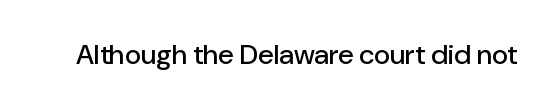
Q: Is the text italic (slanted)? A: No, it is upright.
Q: Is the typeface a serif or a sans-serif typeface? A: Sans-serif.
Q: Is the text underlined? A: No.
Q: Is the spacing between letters normal or unusually wide? A: Normal.
Q: Width (condensed, normal, or wide)? A: Normal.
Q: Stroke contrast? A: Low.
Q: x-height? A: Medium.
Q: Monospaced? A: No.
